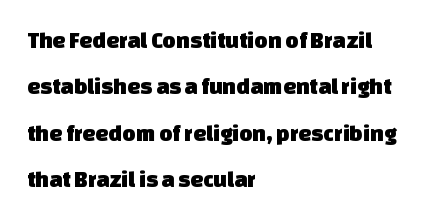
Clear beneath every line of the passage. Left-aligned paragraph, ragged on the right. The face used here is rendered with its standard letterfit. If you measured baseline to baseline, you'd find a long distance.
